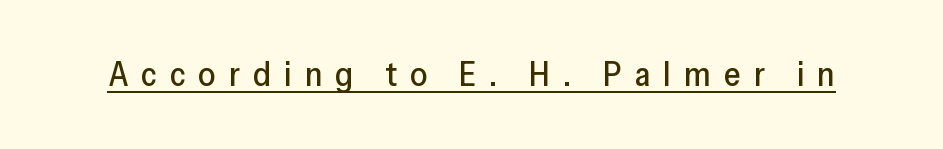
The image shows 34 px sans-serif type, upright; set unusually wide letter spacing (+0.38 em), underlined; low stroke contrast and a medium x-height.
